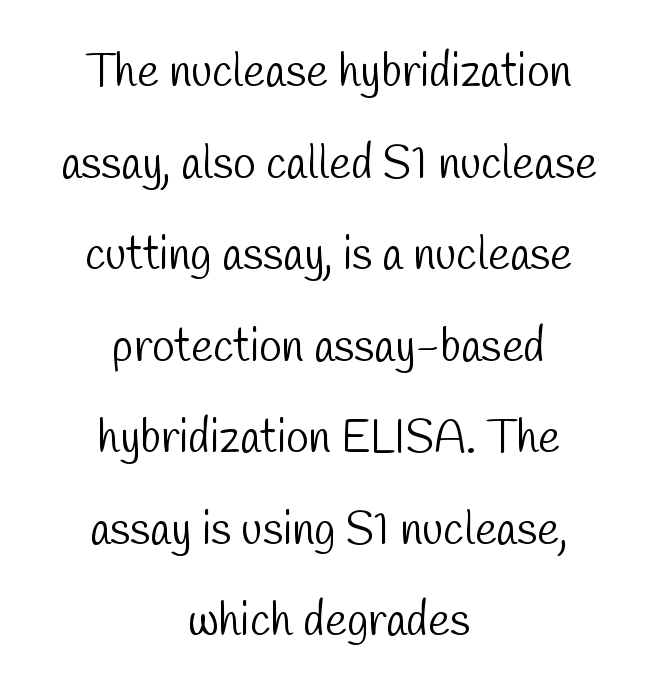
The image shows 46 px light, condensed sans-serif type; set centered, loose line spacing (1.99x), normal letter spacing, not underlined; low stroke contrast and a medium x-height.
